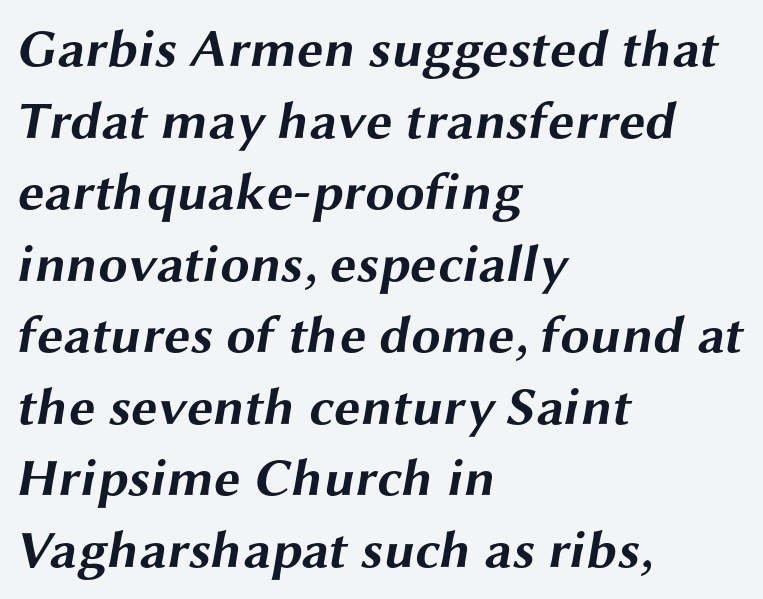
Q: Is the text bold? A: Yes.
Q: Is the typeface a serif or a sans-serif typeface? A: Sans-serif.
Q: Is the text underlined? A: No.
Q: How is the paragraph aligned? A: Left-aligned.
Q: Is the spacing between letters normal or unusually wide? A: Normal.
Q: Is the spacing between lines tight, normal or loose? A: Normal.
Q: Width (condensed, normal, or wide)? A: Wide.
Q: Stroke contrast? A: Medium.
Q: x-height? A: Medium.
Q: Monospaced? A: No.
